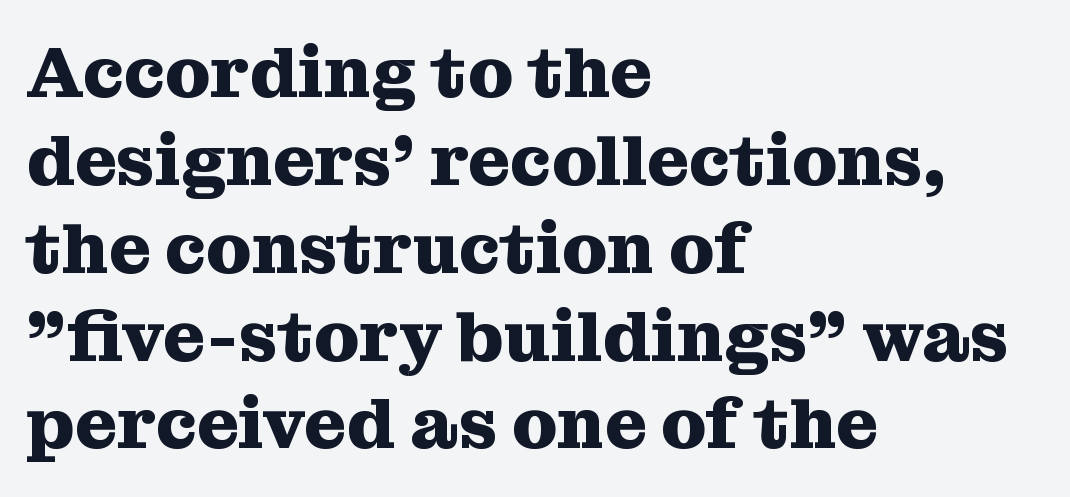
{"serif": "yes", "italic": "no", "bold": "yes", "weight": "heavy", "width": "normal", "stroke_contrast": "medium", "x_height": "medium", "monospaced": "no", "underline": "no", "align": "left", "line_spacing_ratio": 1.22, "letter_spacing": "normal", "letter_spacing_em": 0.0, "glyph_px": 72}
